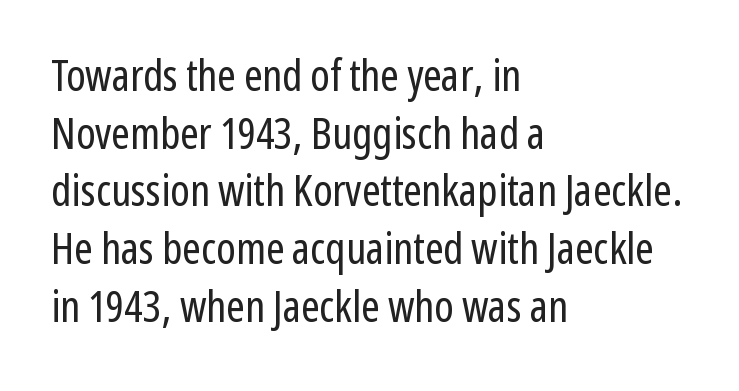
{"serif": "no", "italic": "no", "bold": "no", "weight": "regular", "width": "condensed", "stroke_contrast": "low", "x_height": "medium", "monospaced": "no", "underline": "no", "align": "left", "line_spacing": "normal", "line_spacing_ratio": 1.31, "letter_spacing": "normal", "letter_spacing_em": 0.0, "glyph_px": 44}
